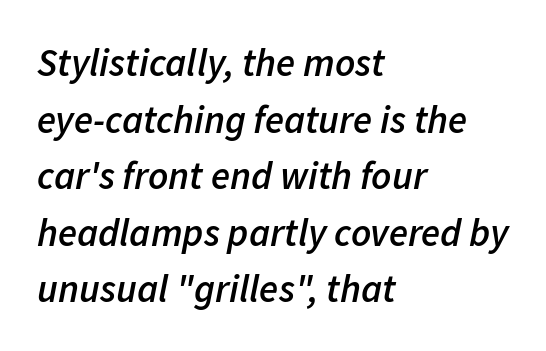
The image shows 39 px semibold type, italic (leaning right); set left-aligned, normal line spacing (1.45x), normal letter spacing, not underlined; low stroke contrast and a medium x-height.
